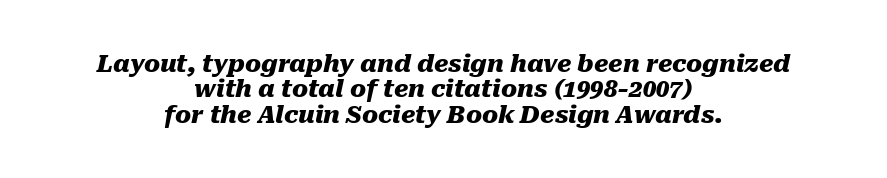
{"italic": "yes", "lean": "right", "slant_degrees": 10, "bold": "yes", "underline": "no", "align": "center", "line_spacing": "tight", "line_spacing_ratio": 1.06, "letter_spacing": "normal", "letter_spacing_em": 0.0, "glyph_px": 24}
